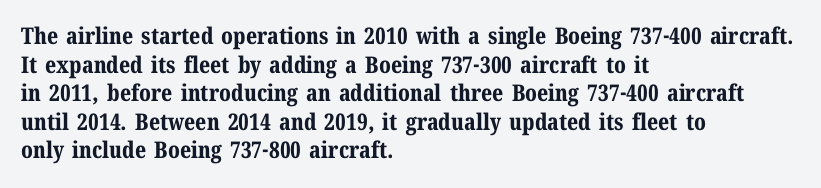
The image shows 23 px bold type, upright; set left-aligned, line spacing 1.24x, normal letter spacing, not underlined.
